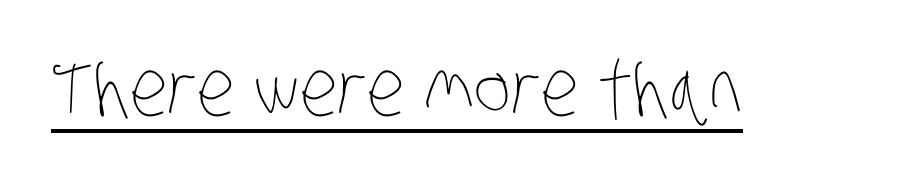
Is this a fixed-width face? No — the glyphs have proportional, varying widths. The rendering uses the underline text-decoration. Unbolded letterforms with no extra heft. Characters follow at the spacing the type designer built in.
